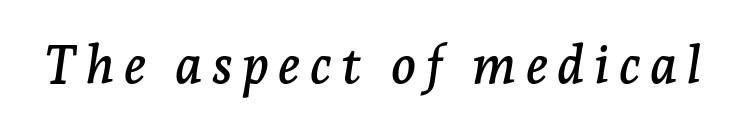
The image shows 52 px serif type, italic (leaning right); set not underlined; low stroke contrast and a medium x-height.
